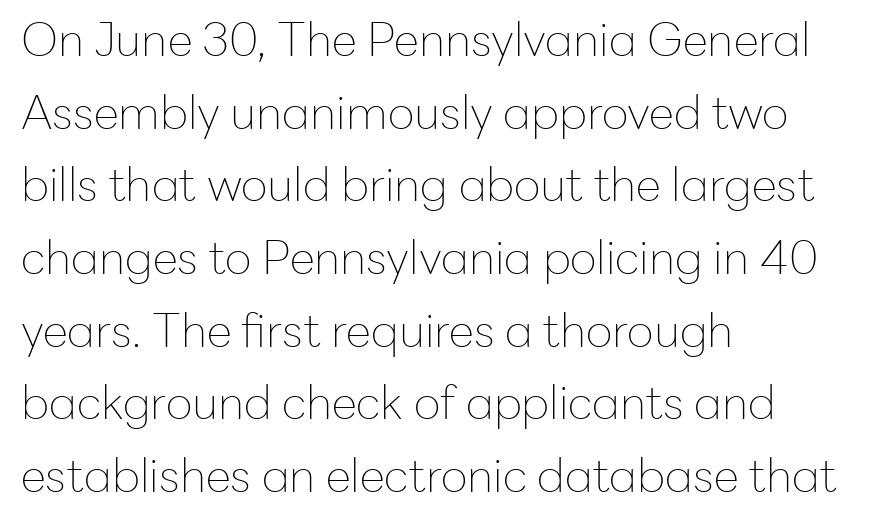
Q: Is the text bold? A: No.
Q: Is the text italic (slanted)? A: No, it is upright.
Q: Is the typeface a serif or a sans-serif typeface? A: Sans-serif.
Q: Is the text underlined? A: No.
Q: How is the paragraph aligned? A: Left-aligned.
Q: Is the spacing between letters normal or unusually wide? A: Normal.
Q: Is the spacing between lines tight, normal or loose? A: Normal.
Q: Width (condensed, normal, or wide)? A: Normal.
Q: Stroke contrast? A: Low.
Q: x-height? A: Medium.
Q: Monospaced? A: No.
